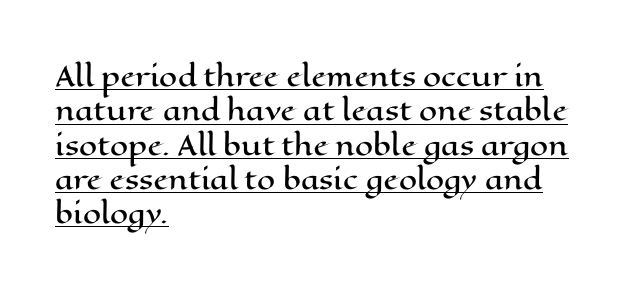
The image shows 26 px text type, upright; set left-aligned, normal line spacing (1.32x), normal letter spacing, underlined.
